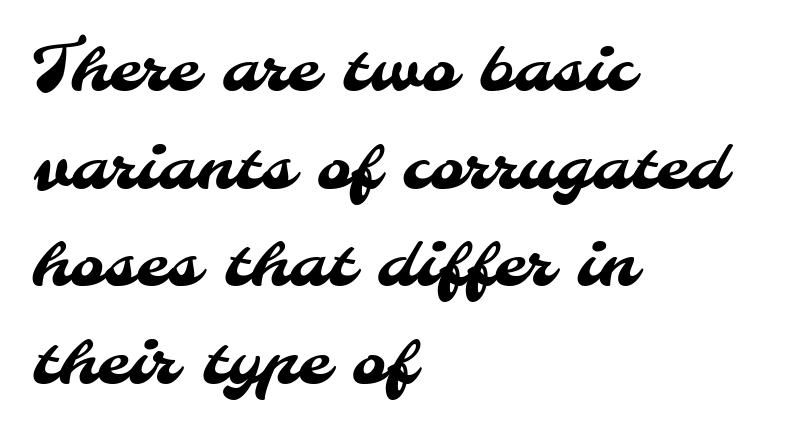
The image shows 66 px sans-serif type; set left-aligned, normal line spacing (1.48x), normal letter spacing, not underlined; medium stroke contrast and a small x-height.
